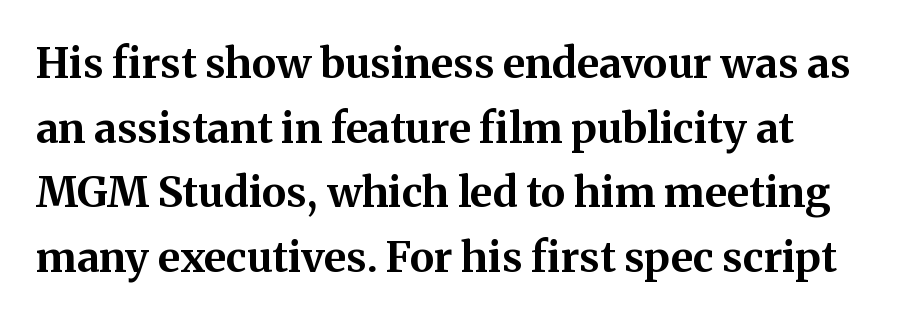
{"serif": "yes", "italic": "no", "bold": "yes", "weight": "bold", "width": "normal", "stroke_contrast": "medium", "x_height": "medium", "monospaced": "no", "underline": "no", "line_spacing": "normal", "line_spacing_ratio": 1.54, "letter_spacing": "normal", "letter_spacing_em": 0.0, "glyph_px": 42}
